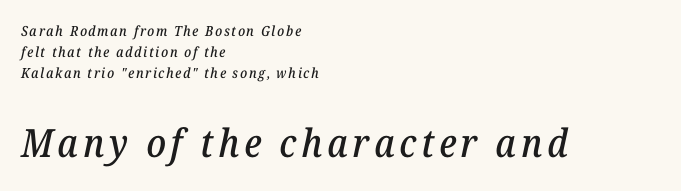
The image shows 39 px serif type, italic (leaning right); set left-aligned, normal line spacing (1.5x), not underlined; the second (bottom) block is 2.79x larger; low stroke contrast and a medium x-height.
